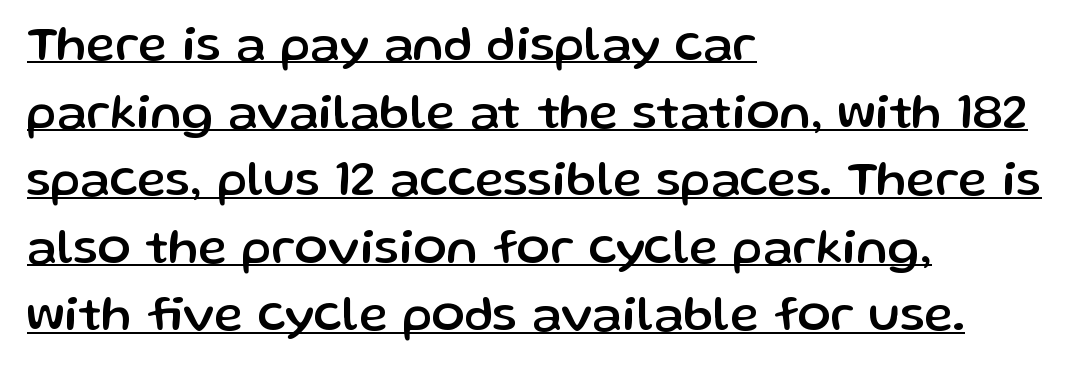
{"serif": "no", "italic": "no", "width": "normal", "stroke_contrast": "low", "x_height": "medium", "monospaced": "no", "underline": "yes", "align": "left", "line_spacing": "normal", "line_spacing_ratio": 1.38, "letter_spacing": "normal", "letter_spacing_em": 0.0, "glyph_px": 49}
